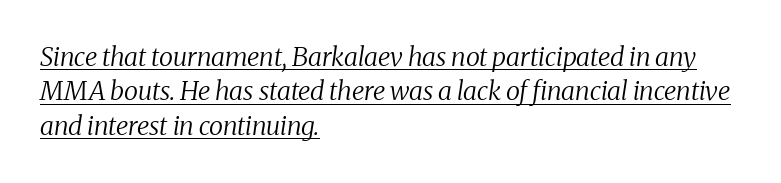
There's an unmistakable incline to the writing here. Does extra space separate the letters? No, they use regular spacing. This is not heavy type; no bold has been used. Line spacing here is normal.
